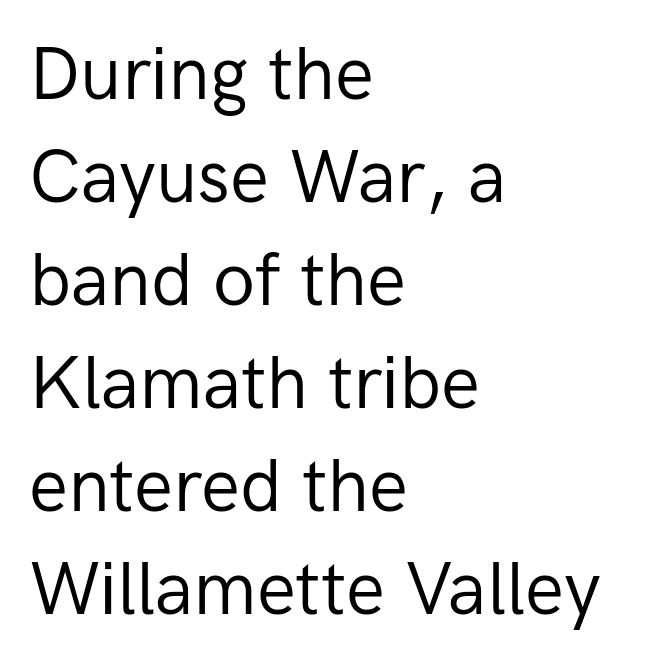
{"serif": "no", "italic": "no", "bold": "no", "weight": "regular", "width": "normal", "stroke_contrast": "low", "x_height": "medium", "monospaced": "no", "underline": "no", "align": "left", "line_spacing": "normal", "line_spacing_ratio": 1.41, "letter_spacing": "normal", "letter_spacing_em": 0.0, "glyph_px": 73}
